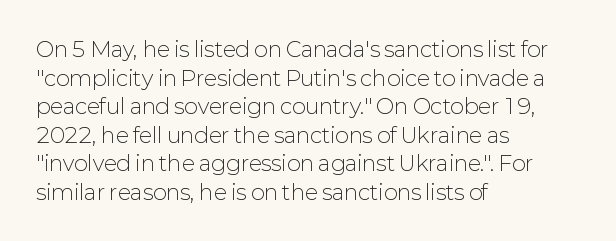
Q: Is the text bold? A: No.
Q: Is the text italic (slanted)? A: No, it is upright.
Q: Is the text underlined? A: No.
Q: How is the paragraph aligned? A: Left-aligned.
Q: Is the spacing between letters normal or unusually wide? A: Normal.
Q: Is the spacing between lines tight, normal or loose? A: Normal.
